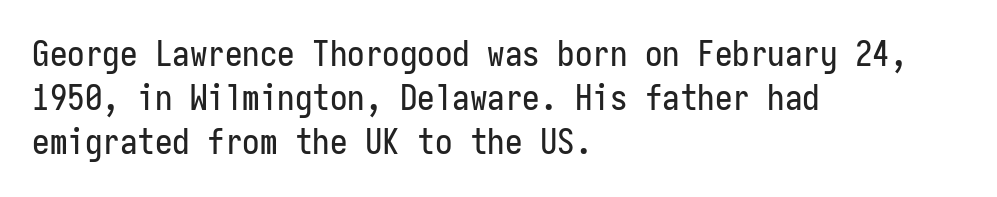
Italic: no, the glyphs are upright roman. Every character here occupies the same horizontal width, giving the sample a typewriter-like rhythm. Underlining? Definitely not there. This sample uses plain, unmodified letter spacing. Caption: multi-line text, flush left, ragged right.
